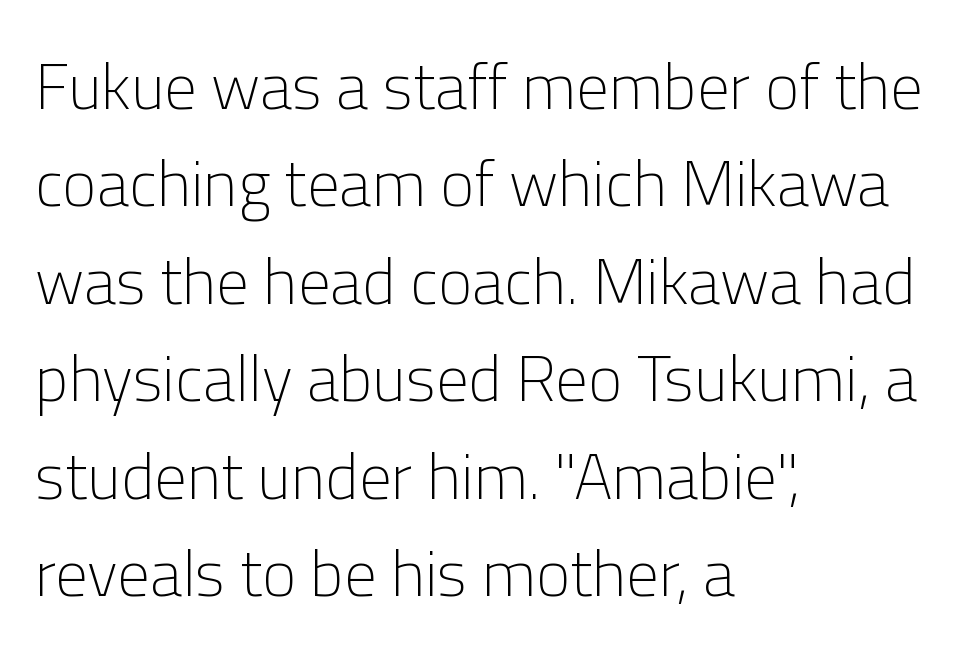
The face used here is proportionally spaced, like ordinary book or web type. Unmarked baselines from the first word to the last. Typeset ragged right — the left edge is the straight one. I'd call this a sans setting — the letters go barefoot. Weight: in the light-to-regular range. If you measured baseline to baseline, you'd find a middling distance.
